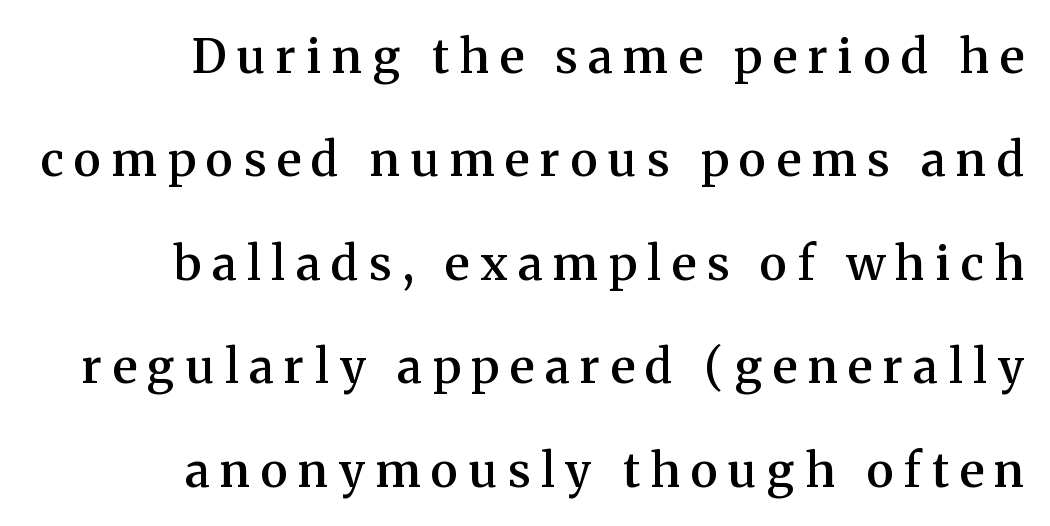
Q: Is the text bold? A: Semi-bold.
Q: Is the text italic (slanted)? A: No, it is upright.
Q: Is the typeface a serif or a sans-serif typeface? A: Serif.
Q: Is the text underlined? A: No.
Q: How is the paragraph aligned? A: Right-aligned.
Q: Is the spacing between letters normal or unusually wide? A: Unusually wide.
Q: Is the spacing between lines tight, normal or loose? A: Loose.
Q: Width (condensed, normal, or wide)? A: Normal.
Q: Stroke contrast? A: Medium.
Q: x-height? A: Medium.
Q: Monospaced? A: No.
